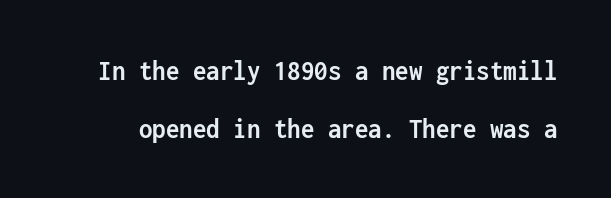
Q: Is the text bold? A: Yes.
Q: Is the text italic (slanted)? A: No, it is upright.
Q: Is the typeface a serif or a sans-serif typeface? A: Sans-serif.
Q: Is the text underlined? A: No.
Q: Is the spacing between letters normal or unusually wide? A: Normal.
Q: Is the spacing between lines tight, normal or loose? A: Loose.
Q: Width (condensed, normal, or wide)? A: Condensed.
Q: Stroke contrast? A: Low.
Q: x-height? A: Medium.
Q: Monospaced? A: Yes.
